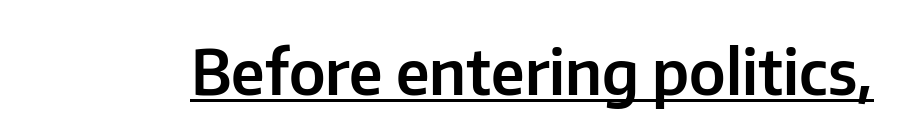
{"serif": "no", "italic": "no", "width": "normal", "stroke_contrast": "low", "x_height": "medium", "monospaced": "no", "underline": "yes", "letter_spacing": "normal", "letter_spacing_em": 0.0, "glyph_px": 62}
